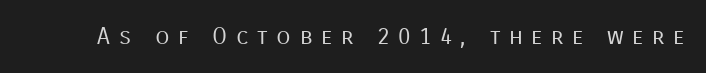
Q: Is the text bold? A: No.
Q: Is the text italic (slanted)? A: No, it is upright.
Q: Is the text underlined? A: No.
Q: Is the spacing between letters normal or unusually wide? A: Unusually wide.
